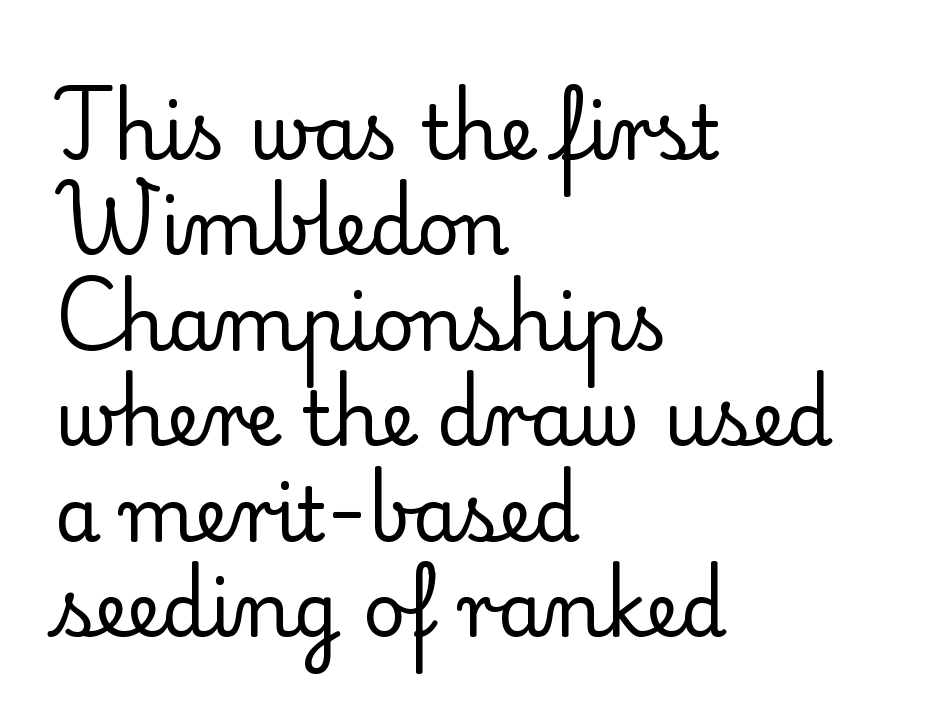
The image shows 74 px regular-weight serif type, upright; set left-aligned, normal line spacing (1.29x), normal letter spacing, not underlined; low stroke contrast and a small x-height.
